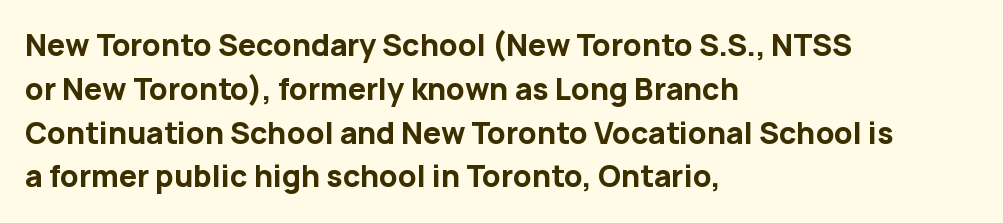
The face used here is a sans, in the tradition of grotesques and geometrics. The compositor pushed each line to the left boundary. A full-strength bold gives these letters their thick strokes. The gap between lines stays unmarked. There is no visible air inserted between adjacent glyphs. The face used here is proportionally spaced, like ordinary book or web type.
